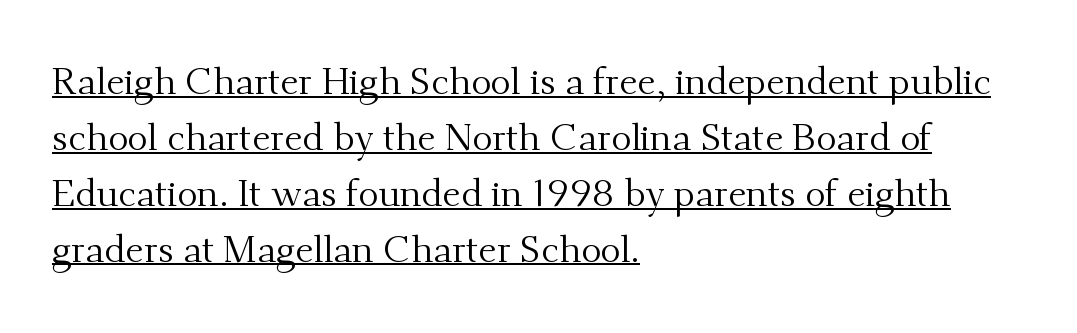
The image shows 38 px regular-weight serif type, upright; set left-aligned, normal line spacing (1.47x), normal letter spacing, underlined; medium stroke contrast and a small x-height.
